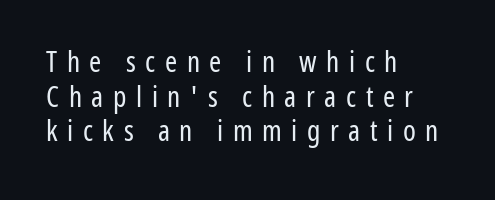
{"serif": "no", "italic": "no", "bold": "no", "weight": "regular", "width": "condensed", "stroke_contrast": "low", "x_height": "medium", "monospaced": "no", "underline": "no", "align": "left", "line_spacing_ratio": 1.19, "letter_spacing": "wide", "letter_spacing_em": 0.33, "glyph_px": 29}
